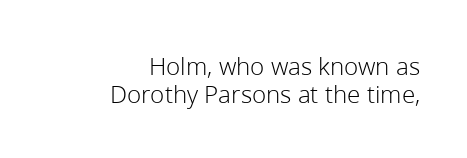
Here the glyphs are tracked normally, forming tight word shapes. Counters stay open thanks to moderate or lighter strokes. Glance below the letters and you will spot only blank space. Characters remain perfectly vertical along every line. The lines are packed closely together with very little leading.
